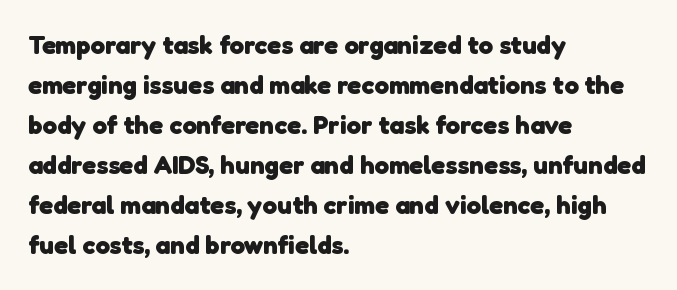
{"bold": "yes", "underline": "no", "align": "left", "line_spacing": "normal", "line_spacing_ratio": 1.54, "letter_spacing": "normal", "letter_spacing_em": 0.0, "glyph_px": 26}
